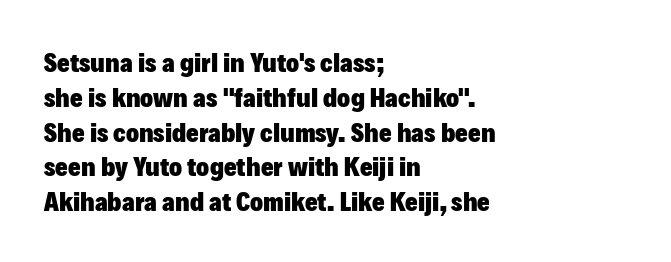
The image shows 27 px bold type, upright; set left-aligned, normal line spacing (1.29x), normal letter spacing, not underlined.
